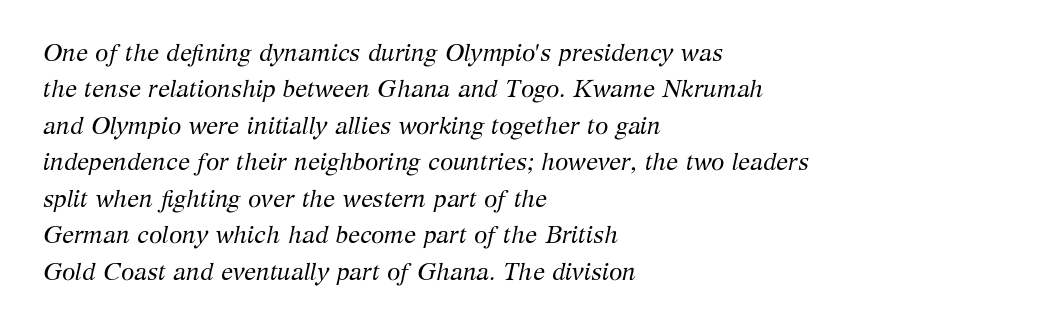
The image shows 24 px text type, italic (leaning right); set left-aligned, normal line spacing (1.52x), normal letter spacing, not underlined.
